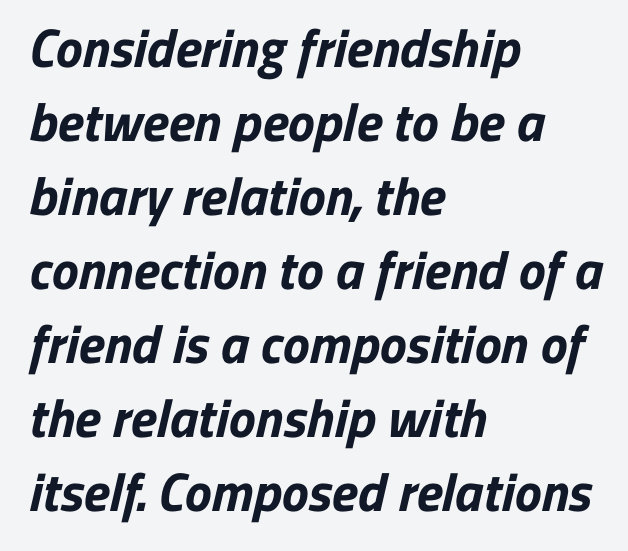
The image shows 54 px bold sans-serif type; set left-aligned, normal line spacing (1.37x), normal letter spacing, not underlined; low stroke contrast and a medium x-height.
